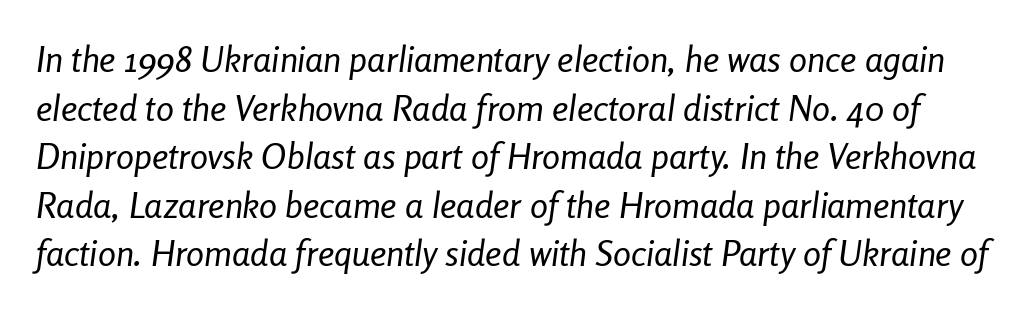
{"italic": "yes", "lean": "right", "slant_degrees": 8, "bold": "no", "weight": "regular", "width": "condensed", "stroke_contrast": "low", "x_height": "medium", "monospaced": "no", "underline": "no", "line_spacing": "normal", "line_spacing_ratio": 1.35, "letter_spacing": "normal", "letter_spacing_em": 0.0, "glyph_px": 36}
